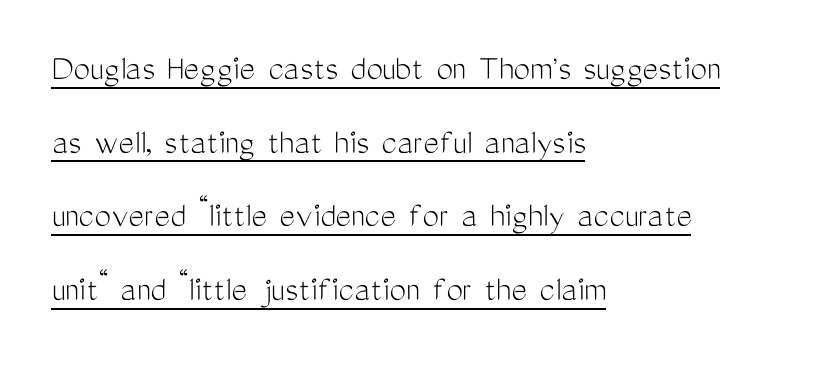
Q: Is the text bold? A: No.
Q: Is the text italic (slanted)? A: No, it is upright.
Q: Is the typeface a serif or a sans-serif typeface? A: Sans-serif.
Q: Is the text underlined? A: Yes.
Q: How is the paragraph aligned? A: Left-aligned.
Q: Is the spacing between letters normal or unusually wide? A: Normal.
Q: Is the spacing between lines tight, normal or loose? A: Loose.
Q: Width (condensed, normal, or wide)? A: Condensed.
Q: Stroke contrast? A: Medium.
Q: x-height? A: Medium.
Q: Monospaced? A: No.
